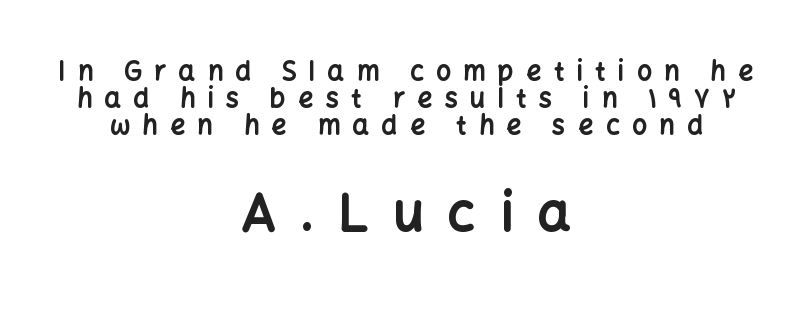
Q: Is the text bold? A: Yes.
Q: Is the text italic (slanted)? A: No, it is upright.
Q: Is the typeface a serif or a sans-serif typeface? A: Sans-serif.
Q: Is the text underlined? A: No.
Q: How is the paragraph aligned? A: Centered.
Q: Is the spacing between letters normal or unusually wide? A: Unusually wide.
Q: Is the spacing between lines tight, normal or loose? A: Tight.
Q: Which block of text is set in a larger size, the first (top) or the second (bottom)? A: The second (bottom) one.
Q: Width (condensed, normal, or wide)? A: Normal.
Q: Stroke contrast? A: Low.
Q: x-height? A: Medium.
Q: Monospaced? A: No.
